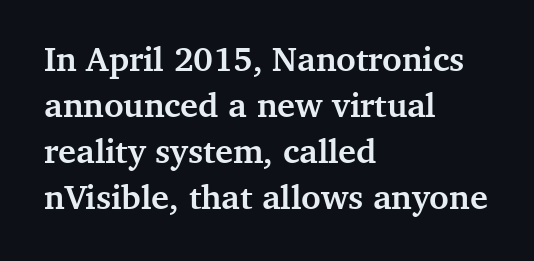
Notice how the stems are strictly vertical — no italics here. A clean baseline with only descenders dipping below it. A dark, heavy texture on the line: the type is bold. Here the designer chose a conventional face with non-uniform glyph widths. The paragraph shown leans on its left margin.
